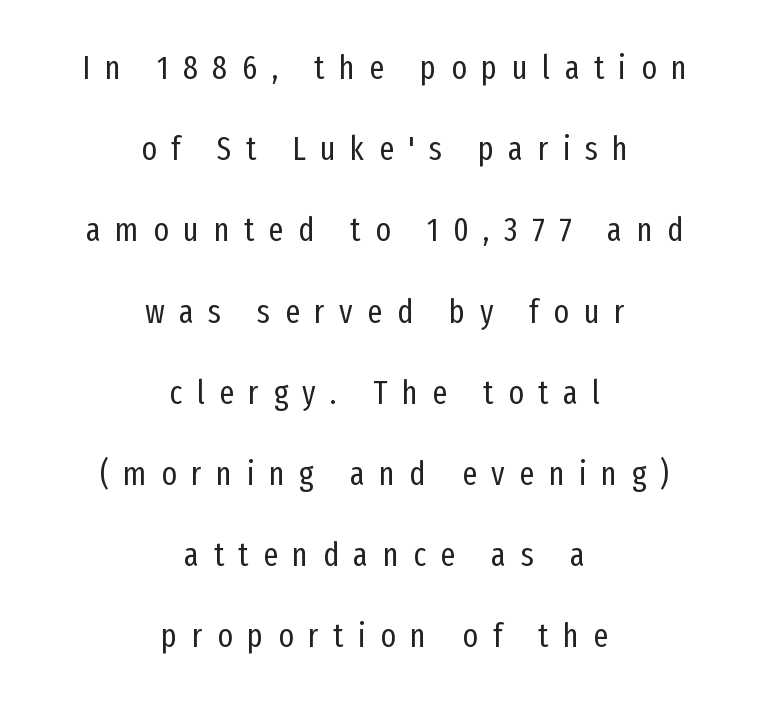
{"serif": "no", "italic": "no", "bold": "no", "weight": "regular", "width": "condensed", "stroke_contrast": "low", "x_height": "medium", "monospaced": "no", "underline": "no", "align": "center", "line_spacing": "loose", "line_spacing_ratio": 2.46, "letter_spacing": "wide", "letter_spacing_em": 0.44, "glyph_px": 33}
